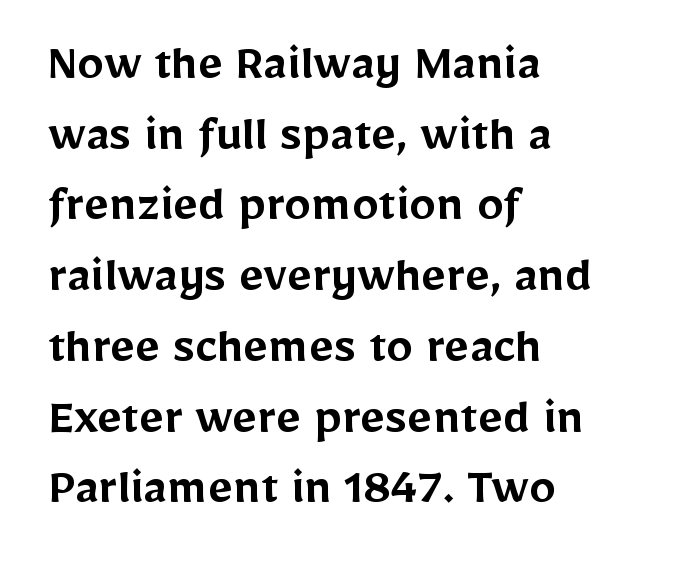
{"serif": "no", "italic": "no", "bold": "semi", "weight": "semibold", "width": "normal", "stroke_contrast": "low", "x_height": "medium", "monospaced": "no", "underline": "no", "align": "left", "line_spacing": "normal", "line_spacing_ratio": 1.31, "letter_spacing": "normal", "letter_spacing_em": 0.0, "glyph_px": 54}
